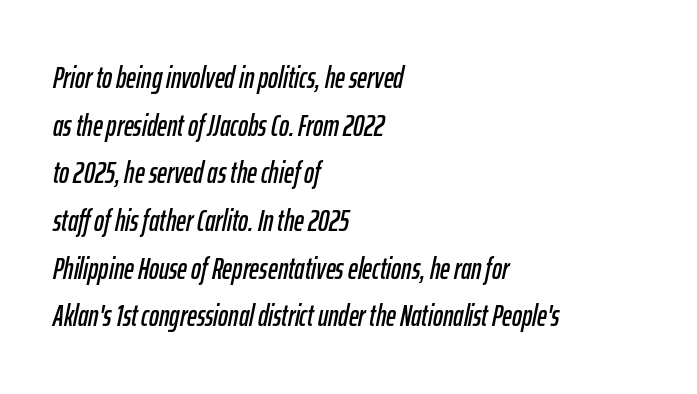
{"italic": "yes", "lean": "right", "slant_degrees": 12, "width": "condensed", "stroke_contrast": "low", "x_height": "medium", "monospaced": "no", "underline": "no", "align": "left", "line_spacing": "normal", "line_spacing_ratio": 1.59, "letter_spacing": "normal", "letter_spacing_em": 0.0, "glyph_px": 30}
